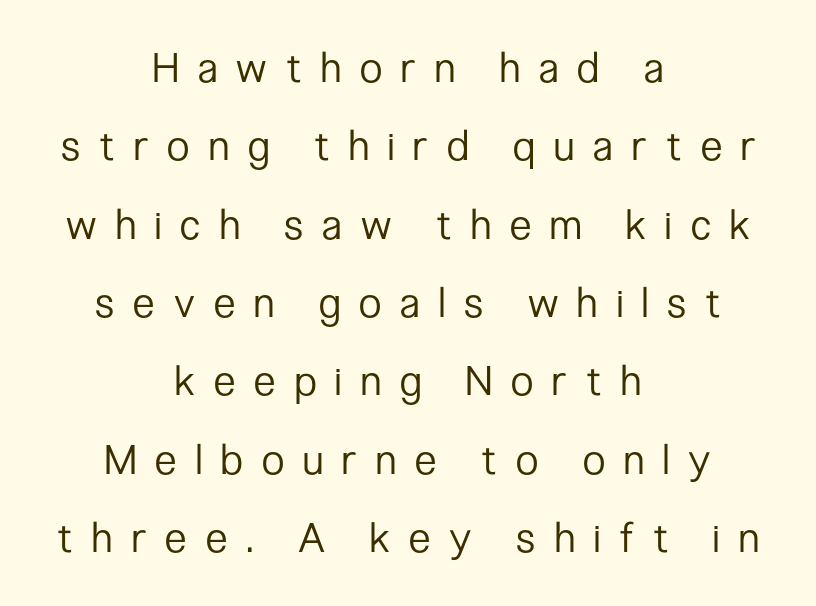
Q: Is the text bold? A: No.
Q: Is the text italic (slanted)? A: No, it is upright.
Q: Is the typeface a serif or a sans-serif typeface? A: Sans-serif.
Q: Is the text underlined? A: No.
Q: How is the paragraph aligned? A: Centered.
Q: Is the spacing between letters normal or unusually wide? A: Unusually wide.
Q: Is the spacing between lines tight, normal or loose? A: Loose.
Q: Width (condensed, normal, or wide)? A: Condensed.
Q: Stroke contrast? A: Low.
Q: x-height? A: Medium.
Q: Monospaced? A: No.
